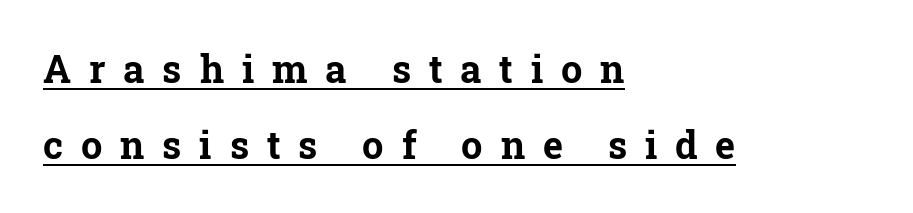
The image shows 38 px bold serif type, upright; set left-aligned, loose line spacing (2.0x), unusually wide letter spacing (+0.47 em), underlined; low stroke contrast and a medium x-height.
